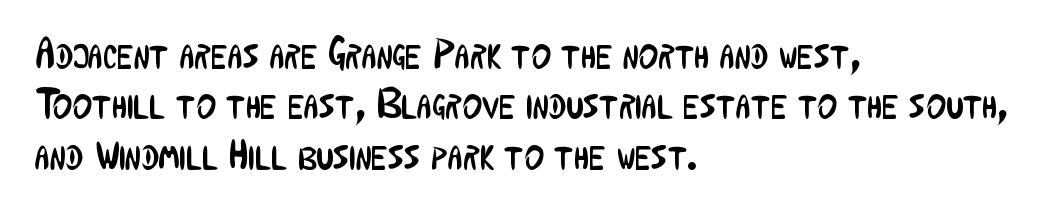
{"serif": "no", "italic": "no", "bold": "no", "weight": "regular", "width": "condensed", "stroke_contrast": "low", "x_height": "medium", "monospaced": "no", "underline": "no", "align": "left", "line_spacing_ratio": 1.2, "letter_spacing": "normal", "letter_spacing_em": 0.0, "glyph_px": 42}
